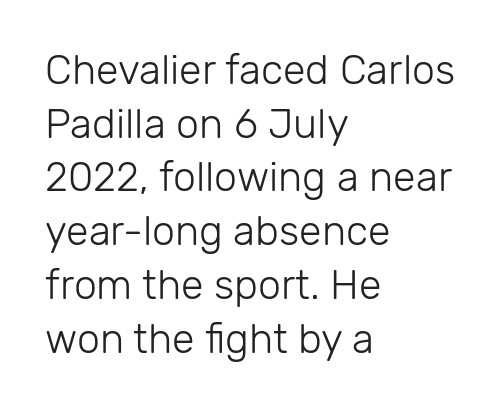
The type sits square on the baseline with zero lean. The face looks like a standard text weight, possibly lighter. Nothing sits at the stroke ends, so this counts as sans-serif. What stands out about the letter spacing? Nothing — it is the standard amount.
